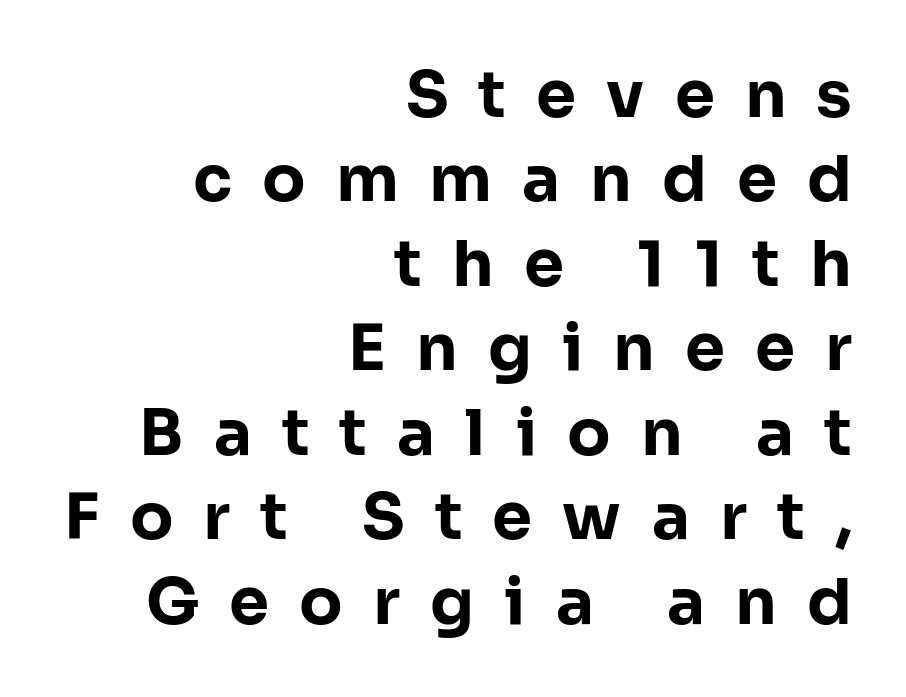
Q: Is the text bold? A: Yes.
Q: Is the text italic (slanted)? A: No, it is upright.
Q: Is the typeface a serif or a sans-serif typeface? A: Sans-serif.
Q: Is the text underlined? A: No.
Q: How is the paragraph aligned? A: Right-aligned.
Q: Is the spacing between letters normal or unusually wide? A: Unusually wide.
Q: Is the spacing between lines tight, normal or loose? A: Normal.
Q: Width (condensed, normal, or wide)? A: Normal.
Q: Stroke contrast? A: Low.
Q: x-height? A: Medium.
Q: Monospaced? A: No.
